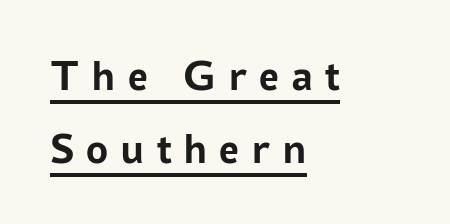
{"serif": "no", "italic": "no", "bold": "yes", "weight": "semibold", "width": "normal", "stroke_contrast": "low", "x_height": "medium", "monospaced": "no", "underline": "yes", "align": "left", "line_spacing": "normal", "line_spacing_ratio": 1.66, "letter_spacing": "wide", "letter_spacing_em": 0.27, "glyph_px": 44}
